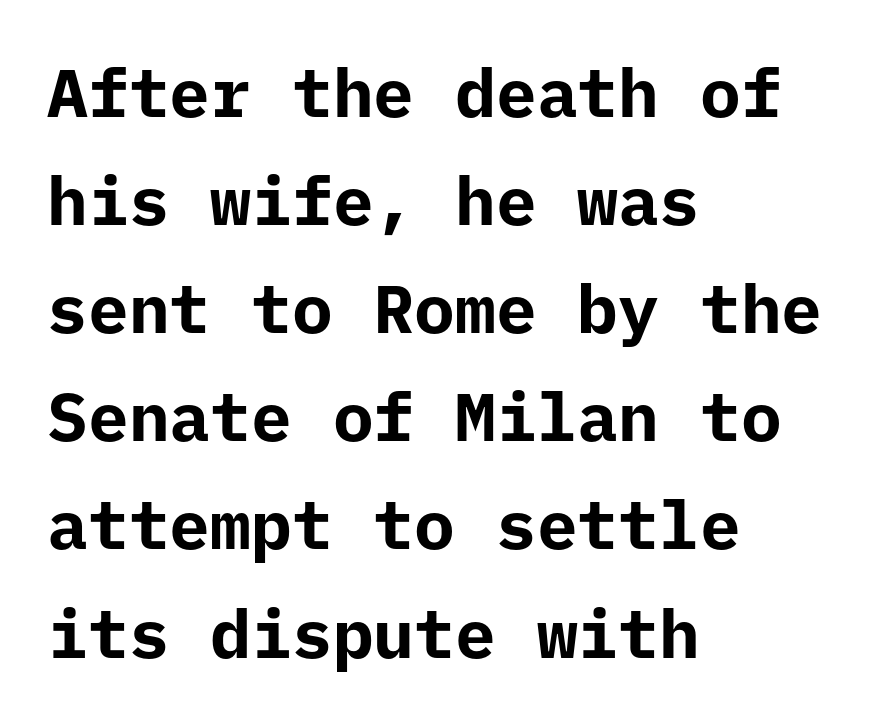
The image shows 68 px bold sans-serif type, upright, monospaced; set left-aligned, normal line spacing (1.59x), normal letter spacing, not underlined; low stroke contrast and a medium x-height.
